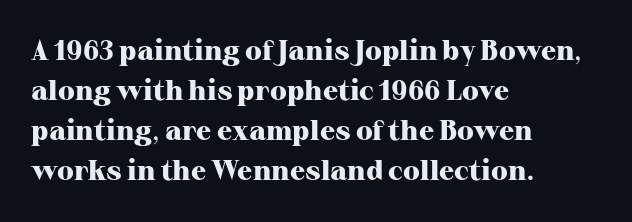
The image shows 28 px heavy serif type, upright; set left-aligned, normal line spacing (1.43x), normal letter spacing, not underlined; high stroke contrast and a medium x-height.
